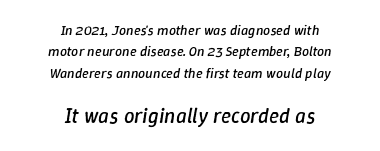
Letter spacing: default. The space directly below the letters is spotless. A light-to-regular cut is what we see here. Line spacing here is normal. Short and long lines alike share a common midpoint. The letters are slanted; this is an italic face.
